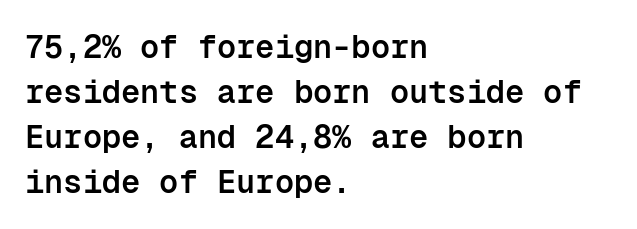
{"serif": "no", "italic": "no", "bold": "semi", "weight": "semibold", "width": "normal", "stroke_contrast": "low", "x_height": "medium", "monospaced": "yes", "underline": "no", "align": "left", "line_spacing": "normal", "line_spacing_ratio": 1.41, "letter_spacing": "normal", "letter_spacing_em": 0.0, "glyph_px": 32}
